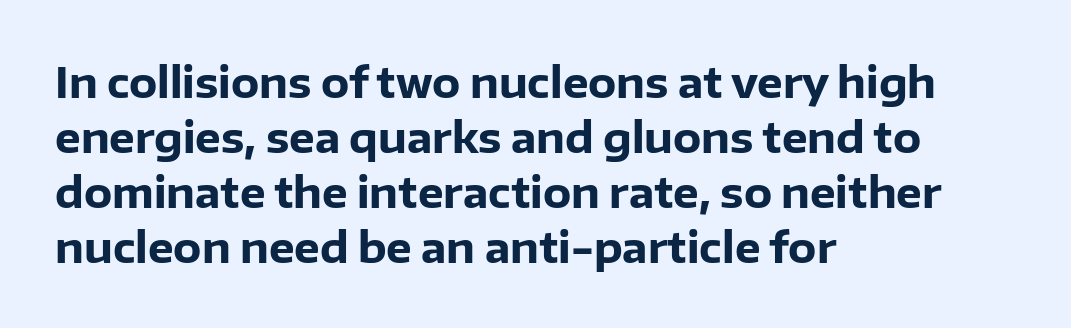
The image shows 41 px heavy sans-serif type, upright; set left-aligned, normal line spacing (1.34x), normal letter spacing, not underlined; low stroke contrast and a medium x-height.
